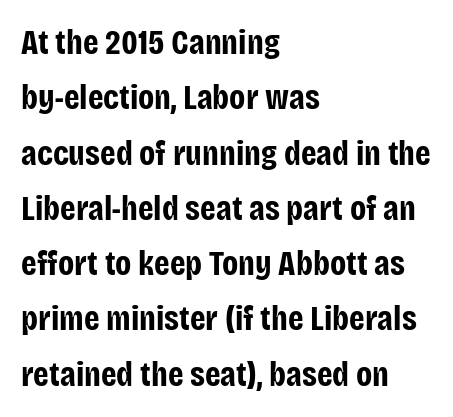
{"serif": "no", "italic": "no", "bold": "yes", "weight": "bold", "width": "condensed", "stroke_contrast": "low", "x_height": "large", "monospaced": "no", "underline": "no", "align": "left", "line_spacing": "normal", "line_spacing_ratio": 1.58, "letter_spacing": "normal", "letter_spacing_em": 0.0, "glyph_px": 35}
